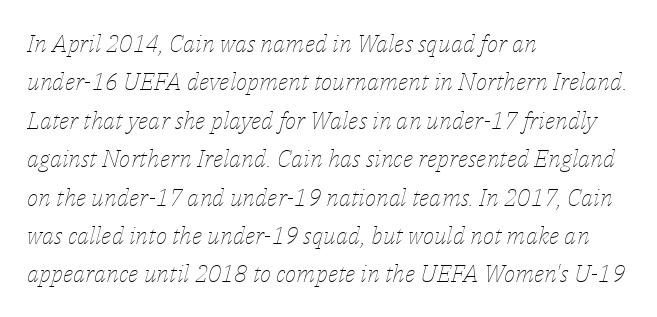
The image shows 24 px text type, italic (leaning right); set left-aligned, normal line spacing (1.6x), normal letter spacing, not underlined.
